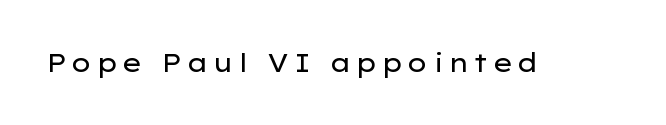
{"italic": "no", "bold": "no", "underline": "no", "glyph_px": 26}
